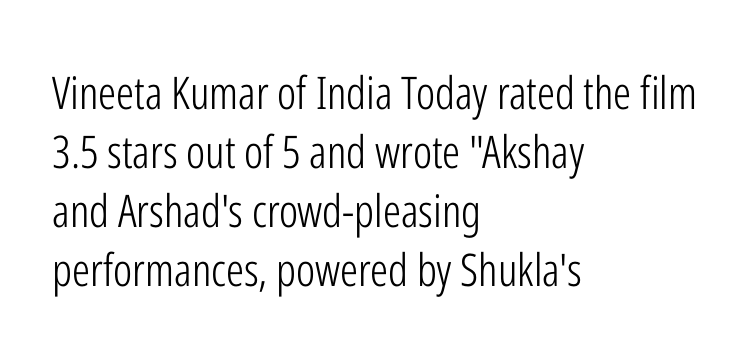
Q: Is the text bold? A: No.
Q: Is the text italic (slanted)? A: No, it is upright.
Q: Is the typeface a serif or a sans-serif typeface? A: Sans-serif.
Q: Is the text underlined? A: No.
Q: How is the paragraph aligned? A: Left-aligned.
Q: Is the spacing between letters normal or unusually wide? A: Normal.
Q: Is the spacing between lines tight, normal or loose? A: Normal.
Q: Width (condensed, normal, or wide)? A: Condensed.
Q: Stroke contrast? A: Low.
Q: x-height? A: Medium.
Q: Monospaced? A: No.
